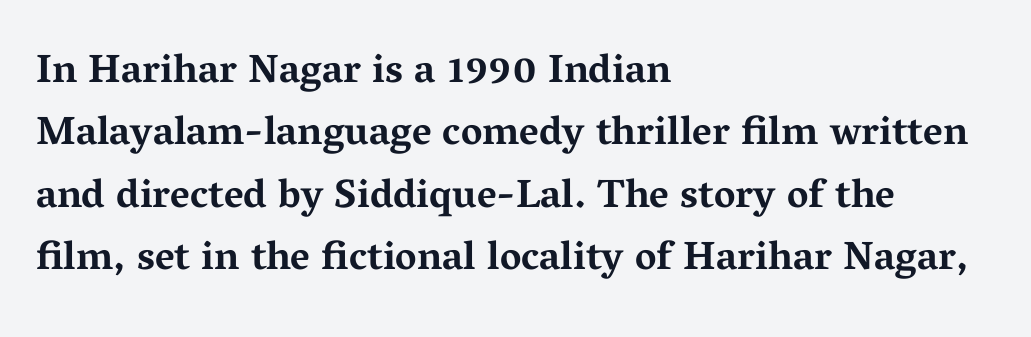
{"serif": "yes", "italic": "no", "bold": "yes", "weight": "bold", "width": "wide", "stroke_contrast": "medium", "x_height": "medium", "monospaced": "no", "underline": "no", "align": "left", "line_spacing": "normal", "line_spacing_ratio": 1.56, "letter_spacing": "normal", "letter_spacing_em": 0.0, "glyph_px": 40}
